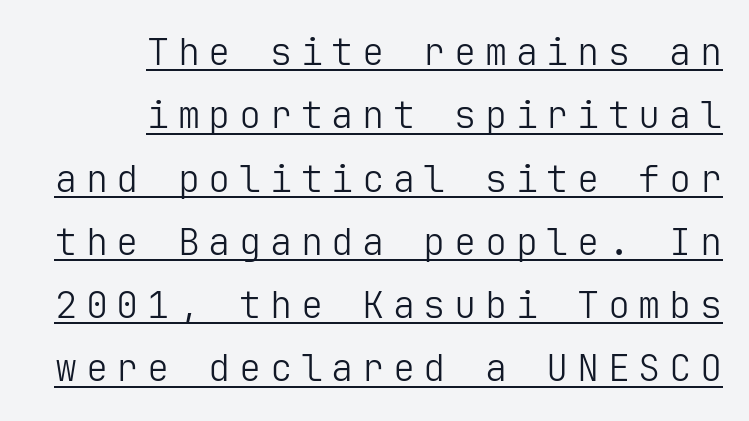
{"serif": "no", "italic": "no", "bold": "no", "weight": "light", "width": "normal", "stroke_contrast": "low", "x_height": "medium", "underline": "yes", "align": "right", "line_spacing_ratio": 1.71, "letter_spacing": "wide", "letter_spacing_em": 0.23, "glyph_px": 37}
